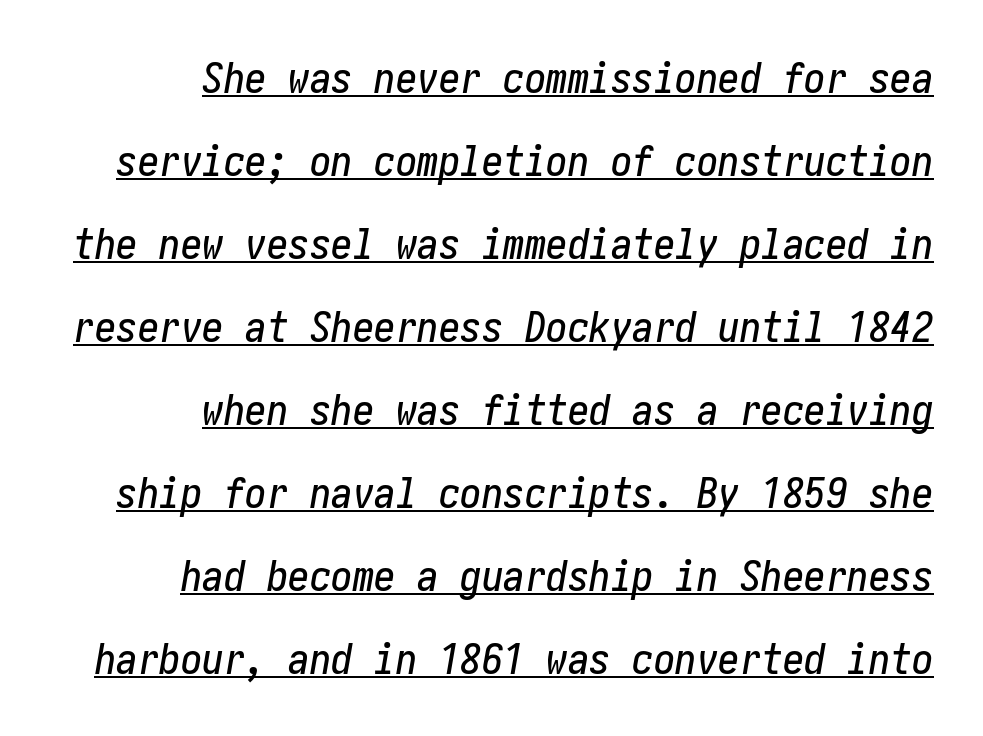
Q: Is the text italic (slanted)? A: Yes, it leans right by about 10 degrees.
Q: Is the text underlined? A: Yes.
Q: How is the paragraph aligned? A: Right-aligned.
Q: Is the spacing between letters normal or unusually wide? A: Normal.
Q: Is the spacing between lines tight, normal or loose? A: Loose.
Q: Width (condensed, normal, or wide)? A: Condensed.
Q: Stroke contrast? A: Low.
Q: x-height? A: Medium.
